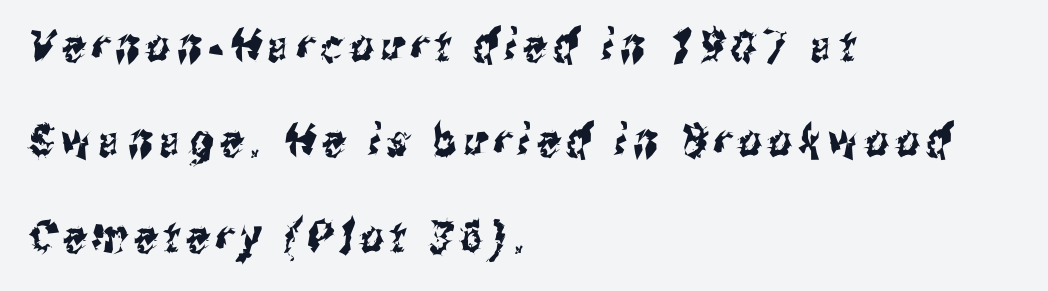
Q: Is the typeface a serif or a sans-serif typeface? A: Sans-serif.
Q: Is the text underlined? A: No.
Q: How is the paragraph aligned? A: Left-aligned.
Q: Is the spacing between lines tight, normal or loose? A: Loose.
Q: Width (condensed, normal, or wide)? A: Condensed.
Q: Stroke contrast? A: Medium.
Q: x-height? A: Medium.
Q: Monospaced? A: No.
